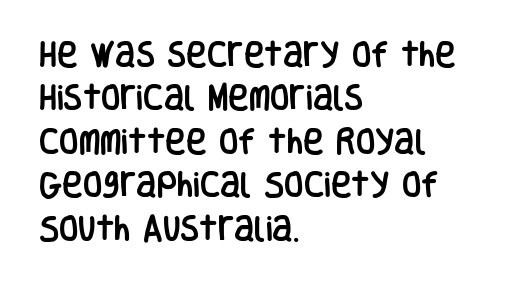
The image shows 28 px condensed sans-serif type, upright; set left-aligned, normal line spacing (1.55x), normal letter spacing, not underlined; low stroke contrast and a large x-height.
